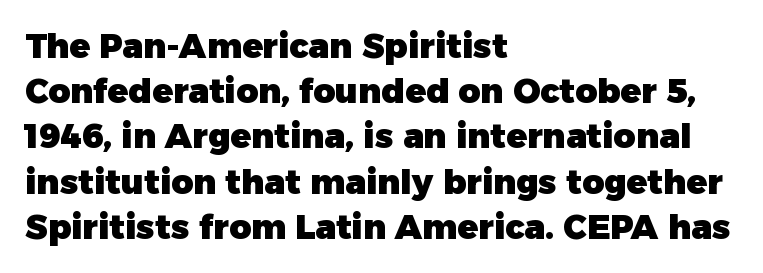
{"serif": "no", "italic": "no", "bold": "yes", "weight": "heavy", "width": "normal", "stroke_contrast": "low", "x_height": "medium", "monospaced": "no", "underline": "no", "align": "left", "line_spacing": "normal", "line_spacing_ratio": 1.33, "letter_spacing": "normal", "letter_spacing_em": 0.0, "glyph_px": 34}
